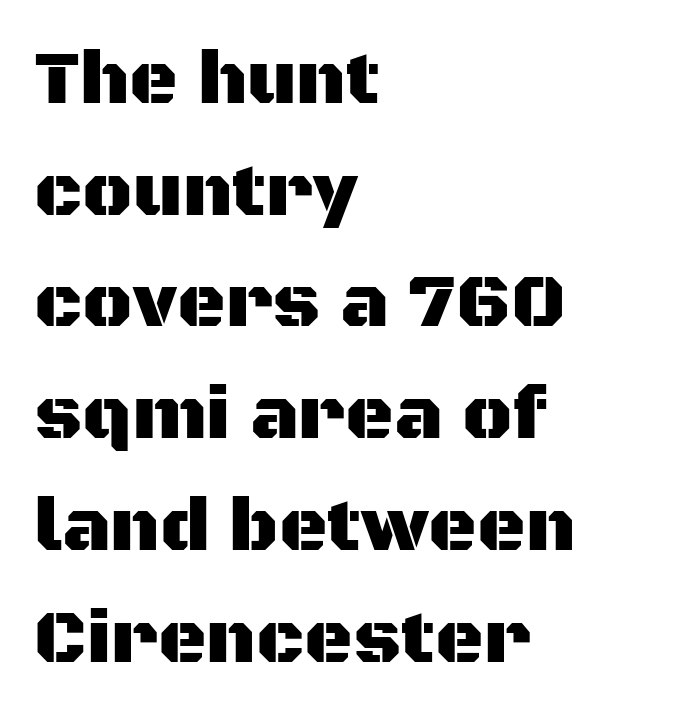
Q: Is the text italic (slanted)? A: No, it is upright.
Q: Is the typeface a serif or a sans-serif typeface? A: Sans-serif.
Q: Is the text underlined? A: No.
Q: How is the paragraph aligned? A: Left-aligned.
Q: Is the spacing between letters normal or unusually wide? A: Normal.
Q: Is the spacing between lines tight, normal or loose? A: Normal.
Q: Width (condensed, normal, or wide)? A: Normal.
Q: Stroke contrast? A: Medium.
Q: x-height? A: Large.
Q: Monospaced? A: No.
